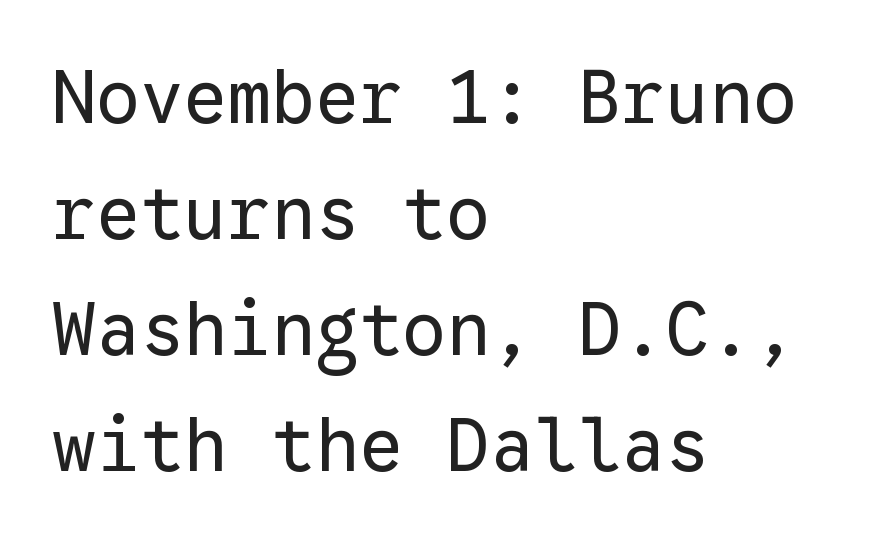
{"serif": "no", "italic": "no", "bold": "no", "weight": "regular", "width": "normal", "stroke_contrast": "low", "x_height": "medium", "monospaced": "yes", "underline": "no", "align": "left", "line_spacing": "normal", "line_spacing_ratio": 1.59, "letter_spacing": "normal", "letter_spacing_em": 0.0, "glyph_px": 73}
